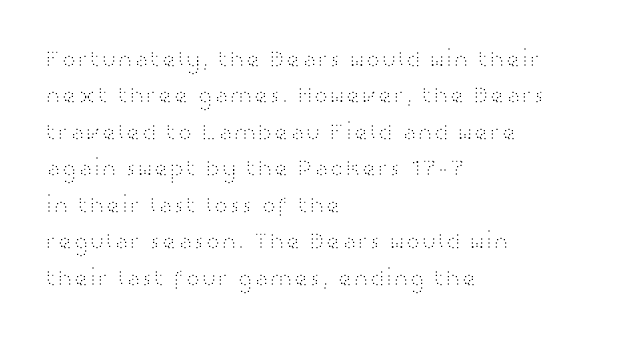
The image shows 24 px text type, upright; set left-aligned, normal line spacing (1.52x), normal letter spacing, not underlined.
